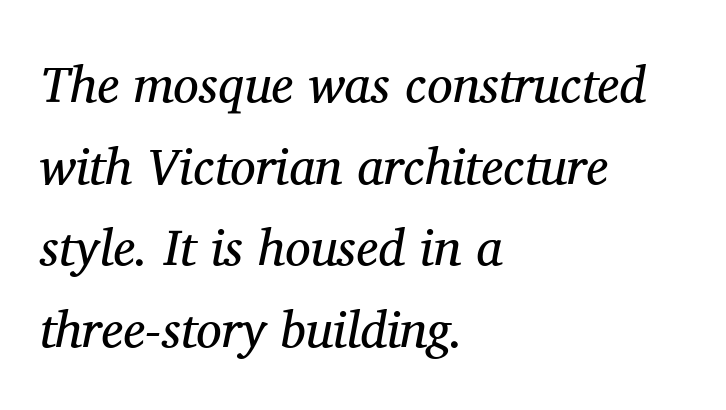
Q: Is the text bold? A: No.
Q: Is the text italic (slanted)? A: Yes, it leans right by about 11 degrees.
Q: Is the typeface a serif or a sans-serif typeface? A: Serif.
Q: Is the text underlined? A: No.
Q: How is the paragraph aligned? A: Left-aligned.
Q: Is the spacing between letters normal or unusually wide? A: Normal.
Q: Is the spacing between lines tight, normal or loose? A: Normal.
Q: Width (condensed, normal, or wide)? A: Normal.
Q: Stroke contrast? A: Medium.
Q: x-height? A: Medium.
Q: Monospaced? A: No.
